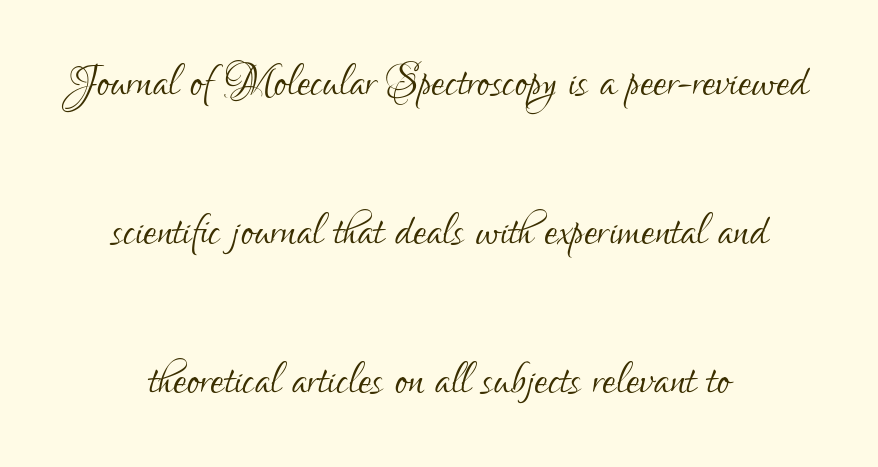
The image shows 60 px light, condensed sans-serif type; set centered, loose line spacing (2.48x), normal letter spacing, not underlined; low stroke contrast and a small x-height.
